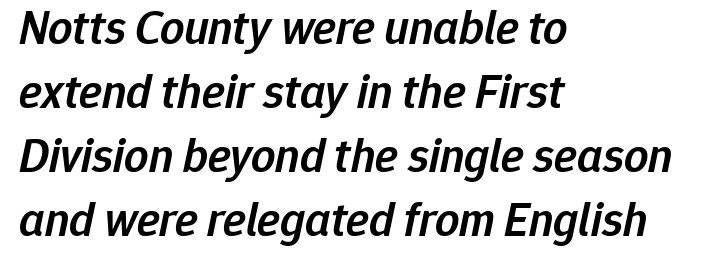
Q: Is the text bold? A: Semi-bold.
Q: Is the text italic (slanted)? A: Yes, it leans right by about 12 degrees.
Q: Is the text underlined? A: No.
Q: How is the paragraph aligned? A: Left-aligned.
Q: Is the spacing between letters normal or unusually wide? A: Normal.
Q: Is the spacing between lines tight, normal or loose? A: Normal.
Q: Width (condensed, normal, or wide)? A: Normal.
Q: Stroke contrast? A: Low.
Q: x-height? A: Medium.
Q: Monospaced? A: No.
